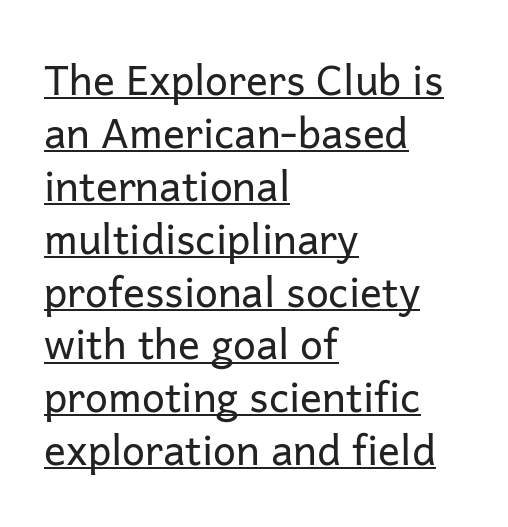
Q: Is the text bold? A: No.
Q: Is the text italic (slanted)? A: No, it is upright.
Q: Is the typeface a serif or a sans-serif typeface? A: Sans-serif.
Q: Is the text underlined? A: Yes.
Q: How is the paragraph aligned? A: Left-aligned.
Q: Is the spacing between letters normal or unusually wide? A: Normal.
Q: Is the spacing between lines tight, normal or loose? A: Normal.
Q: Width (condensed, normal, or wide)? A: Normal.
Q: Stroke contrast? A: Low.
Q: x-height? A: Medium.
Q: Monospaced? A: No.
